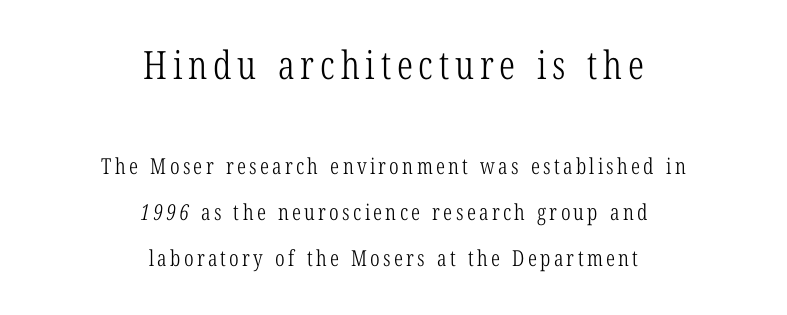
The image shows 39 px light, condensed serif type; set centered, loose line spacing (2.1x), not underlined; the first (top) block is 1.77x larger; low stroke contrast and a medium x-height.
